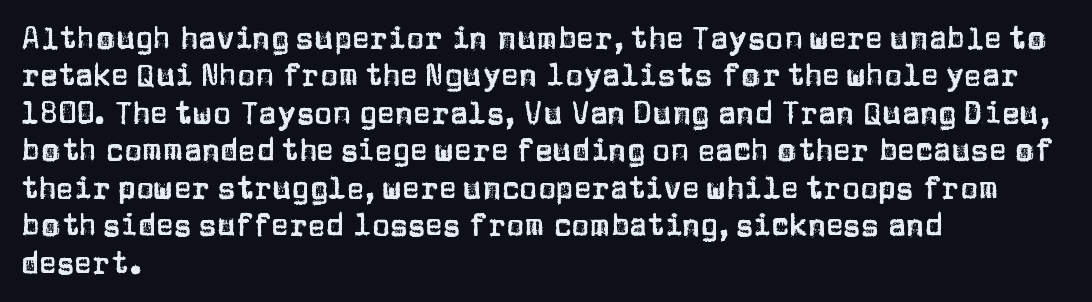
{"serif": "no", "italic": "no", "width": "normal", "stroke_contrast": "low", "x_height": "large", "monospaced": "no", "underline": "no", "align": "left", "line_spacing": "normal", "line_spacing_ratio": 1.25, "letter_spacing": "normal", "letter_spacing_em": 0.0, "glyph_px": 30}
